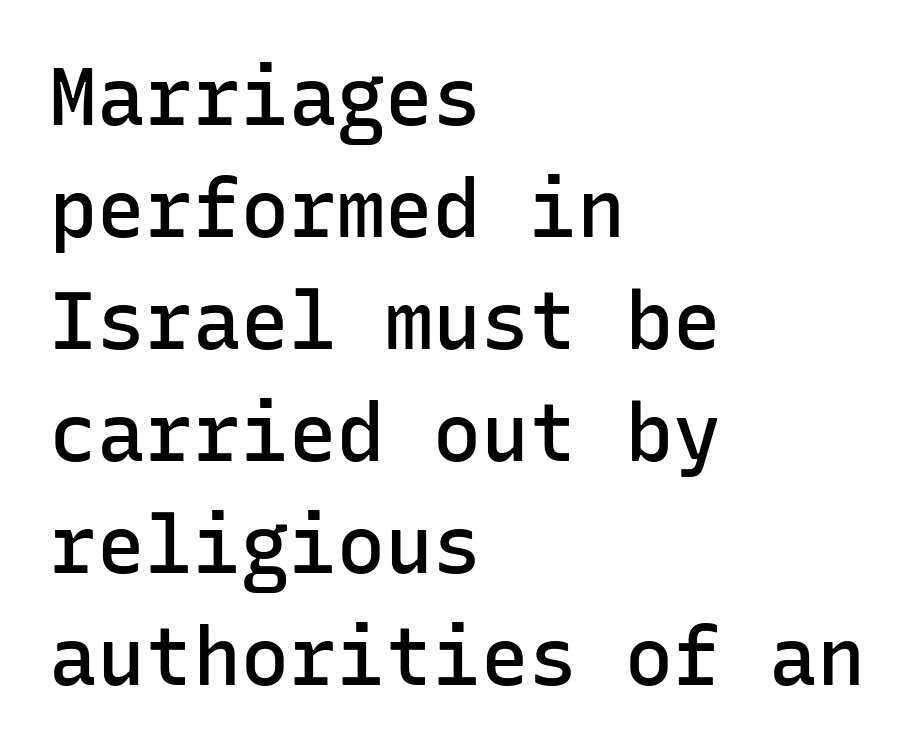
{"serif": "no", "italic": "no", "bold": "semi", "weight": "semibold", "width": "normal", "stroke_contrast": "low", "x_height": "medium", "monospaced": "yes", "underline": "no", "align": "left", "line_spacing": "normal", "line_spacing_ratio": 1.4, "letter_spacing": "normal", "letter_spacing_em": 0.0, "glyph_px": 80}
